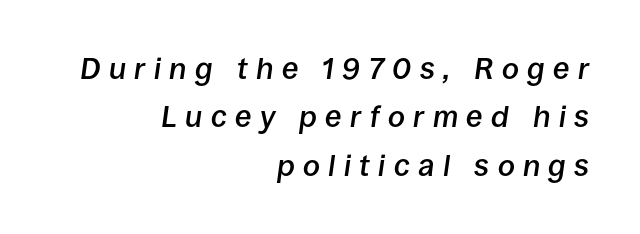
{"italic": "yes", "lean": "right", "slant_degrees": 8, "bold": "semi", "weight": "semibold", "width": "normal", "stroke_contrast": "low", "x_height": "large", "monospaced": "no", "underline": "no", "align": "right", "line_spacing": "normal", "line_spacing_ratio": 1.61, "letter_spacing": "wide", "letter_spacing_em": 0.28, "glyph_px": 30}
